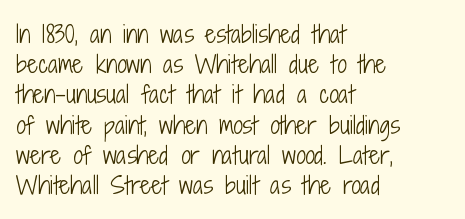
{"italic": "no", "bold": "no", "underline": "no", "align": "left", "line_spacing": "normal", "line_spacing_ratio": 1.26, "letter_spacing": "normal", "letter_spacing_em": 0.0, "glyph_px": 24}
